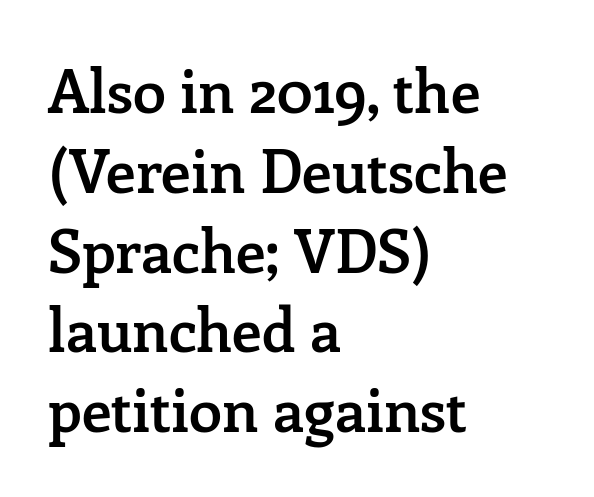
The image shows 60 px semibold serif type, upright; set left-aligned, normal line spacing (1.33x), normal letter spacing, not underlined; low stroke contrast and a medium x-height.
